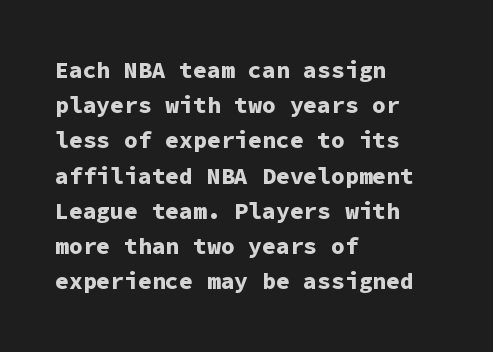
Q: Is the text bold? A: Yes.
Q: Is the text italic (slanted)? A: No, it is upright.
Q: Is the text underlined? A: No.
Q: How is the paragraph aligned? A: Left-aligned.
Q: Is the spacing between letters normal or unusually wide? A: Normal.
Q: Is the spacing between lines tight, normal or loose? A: Normal.
